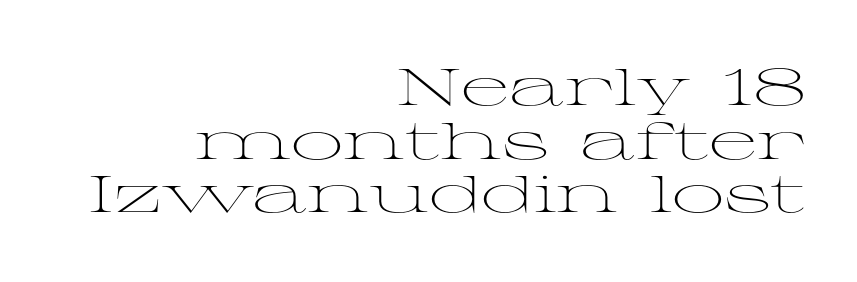
Q: Is the text bold? A: No.
Q: Is the text italic (slanted)? A: No, it is upright.
Q: Is the typeface a serif or a sans-serif typeface? A: Serif.
Q: Is the text underlined? A: No.
Q: How is the paragraph aligned? A: Right-aligned.
Q: Is the spacing between letters normal or unusually wide? A: Normal.
Q: Is the spacing between lines tight, normal or loose? A: Tight.
Q: Width (condensed, normal, or wide)? A: Wide.
Q: Stroke contrast? A: Medium.
Q: x-height? A: Medium.
Q: Monospaced? A: No.
